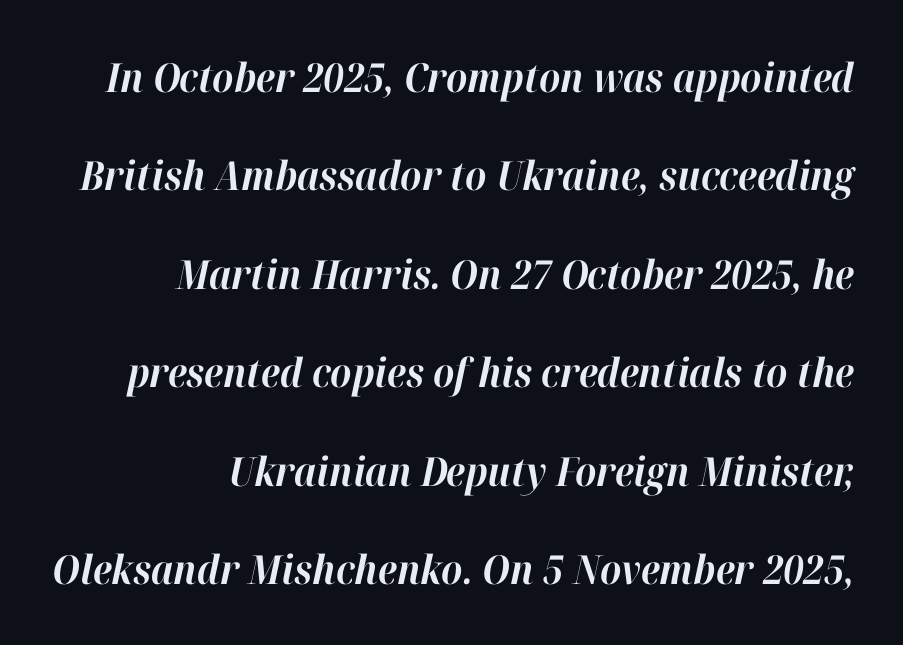
{"italic": "yes", "lean": "right", "slant_degrees": 12, "bold": "yes", "weight": "bold", "width": "normal", "stroke_contrast": "high", "x_height": "medium", "monospaced": "no", "underline": "no", "align": "right", "line_spacing": "loose", "line_spacing_ratio": 2.46, "letter_spacing": "normal", "letter_spacing_em": 0.0, "glyph_px": 40}
